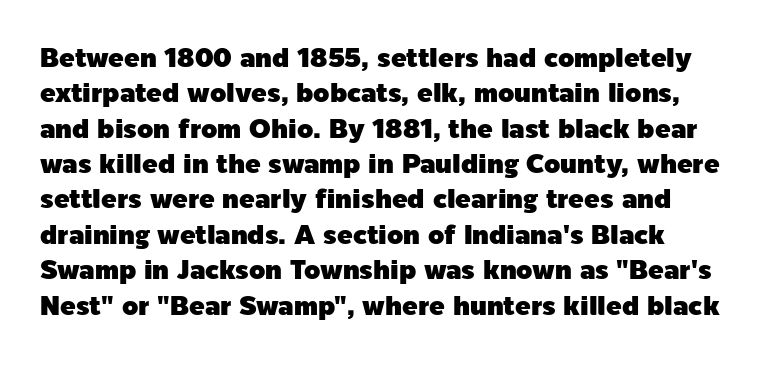
Baseline-to-baseline distance is the conventional proportion of letter height. If you drew a line through each stem, it would be perfectly vertical. Type without underlining. Short note: letters normally spaced.
